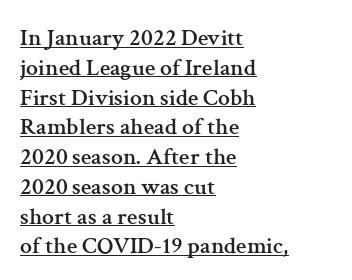
{"italic": "no", "underline": "yes", "align": "left", "line_spacing_ratio": 1.24, "letter_spacing": "normal", "letter_spacing_em": 0.0, "glyph_px": 24}
